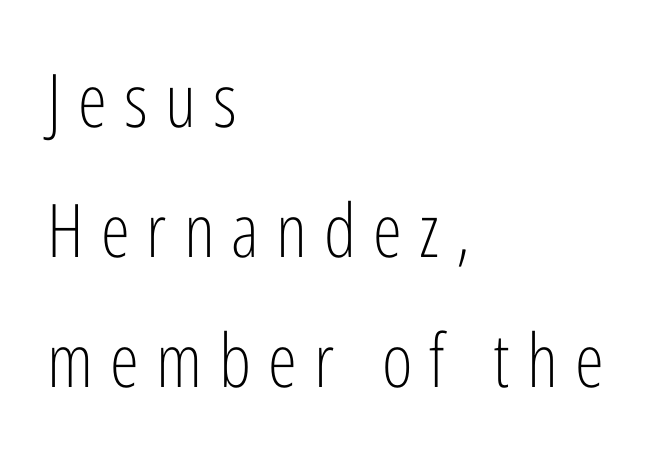
Alignment: flush left. What kind of face is this? One without serifs — a sans. The font is comparable to plain body text, perhaps lighter. The passage shown is not underscored anywhere. Loose tracking; the words dissolve into strings of separated letters.
